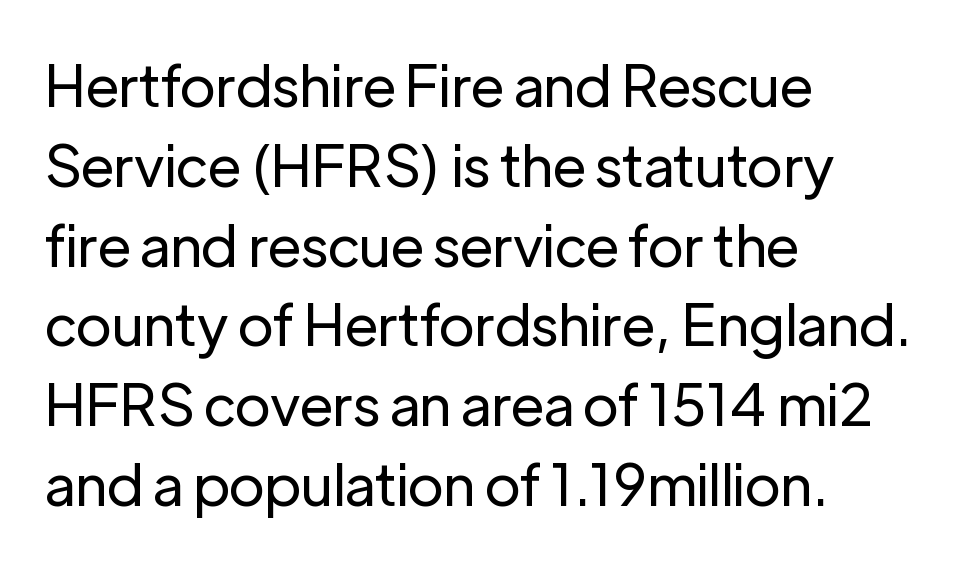
{"serif": "no", "italic": "no", "bold": "no", "weight": "regular", "width": "normal", "stroke_contrast": "low", "x_height": "medium", "monospaced": "no", "underline": "no", "align": "left", "line_spacing": "normal", "line_spacing_ratio": 1.4, "letter_spacing": "normal", "letter_spacing_em": 0.0, "glyph_px": 57}
